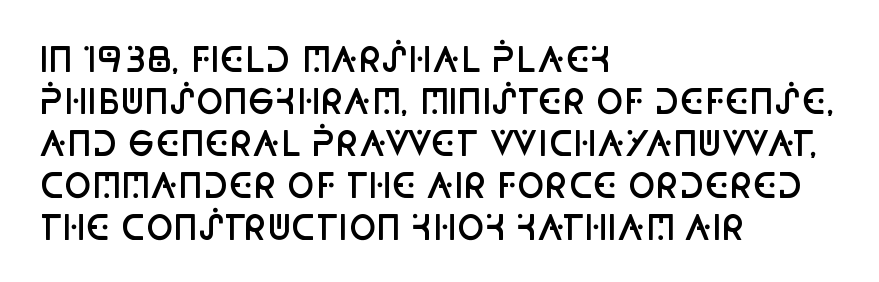
The glyphs have the mass of a demibold cut, below bold. The lettering stays uniformly vertical, giving the passage a roman look. You could not count columns in this text — the font is proportionally spaced. Alignment: flush left.
